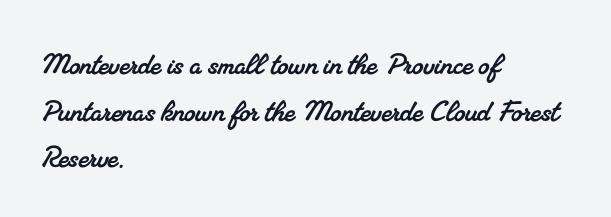
Is this a sans? No — the strokes have serifs. This rendering leaves character spacing at its baseline value. The letters advance in unequal steps, a hallmark of proportional type. Is there much room between lines? A standard amount, neither cramped nor airy. Reading down the block, your eye returns to a fixed left position each line.
